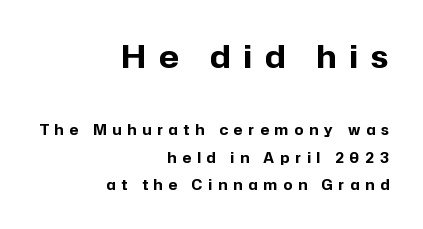
Q: Is the text bold? A: Yes.
Q: Is the text italic (slanted)? A: No, it is upright.
Q: Is the typeface a serif or a sans-serif typeface? A: Sans-serif.
Q: Is the text underlined? A: No.
Q: How is the paragraph aligned? A: Right-aligned.
Q: Is the spacing between letters normal or unusually wide? A: Unusually wide.
Q: Is the spacing between lines tight, normal or loose? A: Loose.
Q: Which block of text is set in a larger size, the first (top) or the second (bottom)? A: The first (top) one.
Q: Width (condensed, normal, or wide)? A: Normal.
Q: Stroke contrast? A: Low.
Q: x-height? A: Medium.
Q: Monospaced? A: No.
